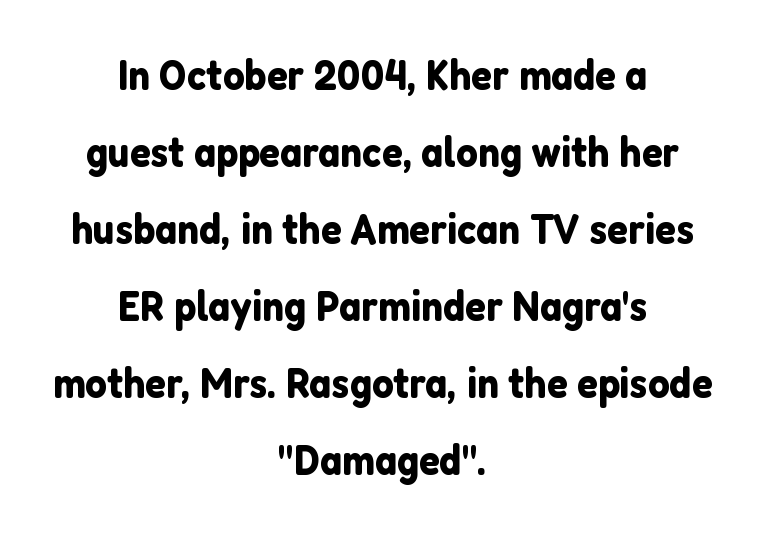
{"serif": "no", "italic": "no", "width": "normal", "stroke_contrast": "low", "x_height": "medium", "monospaced": "no", "underline": "no", "align": "center", "line_spacing_ratio": 1.79, "letter_spacing": "normal", "letter_spacing_em": 0.0, "glyph_px": 43}
